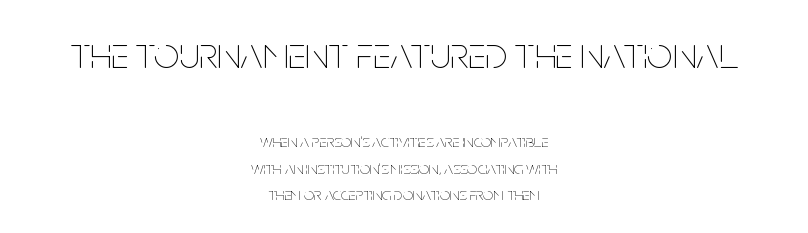
Q: Is the text bold? A: No.
Q: Is the text italic (slanted)? A: No, it is upright.
Q: Is the text underlined? A: No.
Q: How is the paragraph aligned? A: Centered.
Q: Is the spacing between letters normal or unusually wide? A: Normal.
Q: Is the spacing between lines tight, normal or loose? A: Normal.
Q: Which block of text is set in a larger size, the first (top) or the second (bottom)? A: The first (top) one.
Q: Width (condensed, normal, or wide)? A: Condensed.
Q: Stroke contrast? A: Low.
Q: x-height? A: Large.
Q: Monospaced? A: No.
